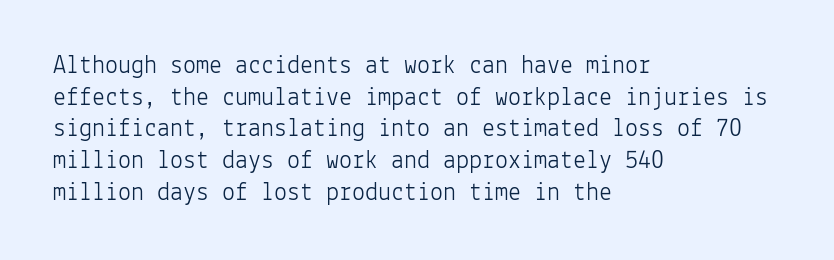
Q: Is the text bold? A: No.
Q: Is the text italic (slanted)? A: No, it is upright.
Q: Is the text underlined? A: No.
Q: How is the paragraph aligned? A: Left-aligned.
Q: Is the spacing between letters normal or unusually wide? A: Normal.
